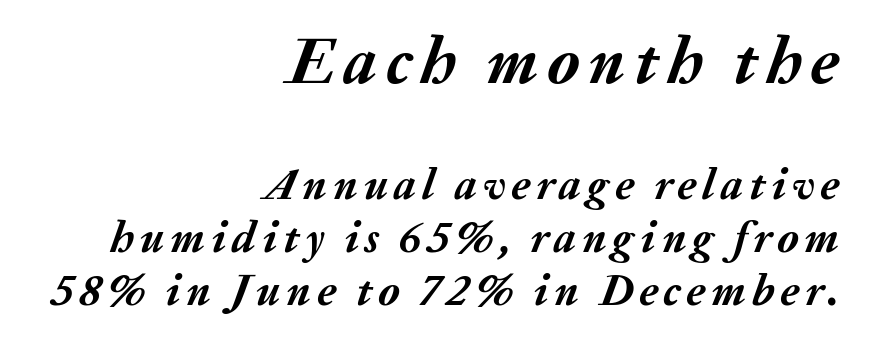
Q: Is the text bold? A: Yes.
Q: Is the text italic (slanted)? A: Yes, it leans right by about 20 degrees.
Q: Is the text underlined? A: No.
Q: How is the paragraph aligned? A: Right-aligned.
Q: Which block of text is set in a larger size, the first (top) or the second (bottom)? A: The first (top) one.
Q: Width (condensed, normal, or wide)? A: Normal.
Q: Stroke contrast? A: Medium.
Q: x-height? A: Medium.
Q: Monospaced? A: No.
